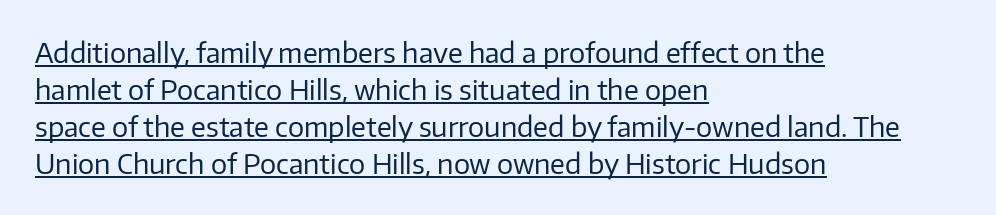
Weight: not bold — regular or lighter. There is no visible air inserted between adjacent glyphs. Typeset ragged right — the left edge is the straight one. This sample carries an underscore along the baseline area.
